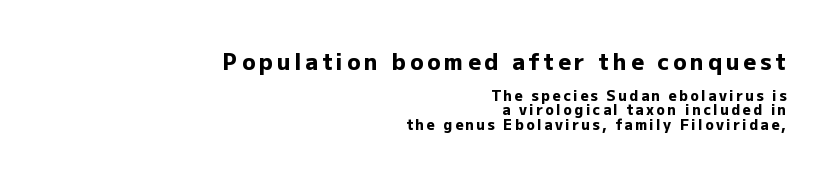
The image shows 22 px bold type, upright; set right-aligned, tight line spacing (1.02x), not underlined; the first (top) block is 1.57x larger.
